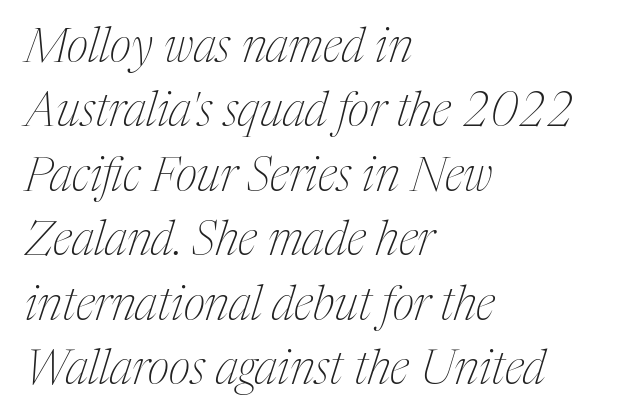
The image shows 47 px thin, condensed serif type, italic (leaning right); set left-aligned, normal line spacing (1.37x), normal letter spacing, not underlined; medium stroke contrast and a medium x-height.
